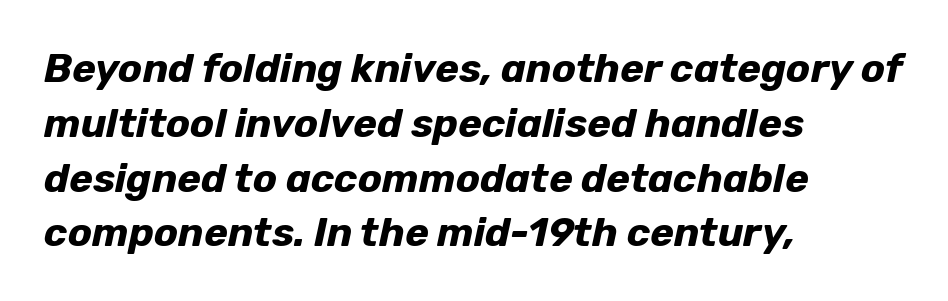
The image shows 40 px bold type, italic (leaning right); set left-aligned, normal line spacing (1.37x), normal letter spacing, not underlined; low stroke contrast and a medium x-height.
